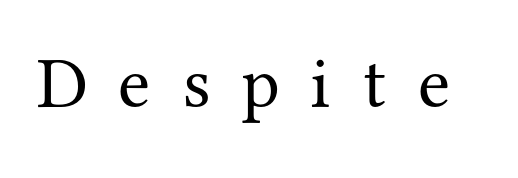
The image shows 73 px regular-weight serif type, upright; set unusually wide letter spacing (+0.44 em), not underlined; medium stroke contrast and a medium x-height.
